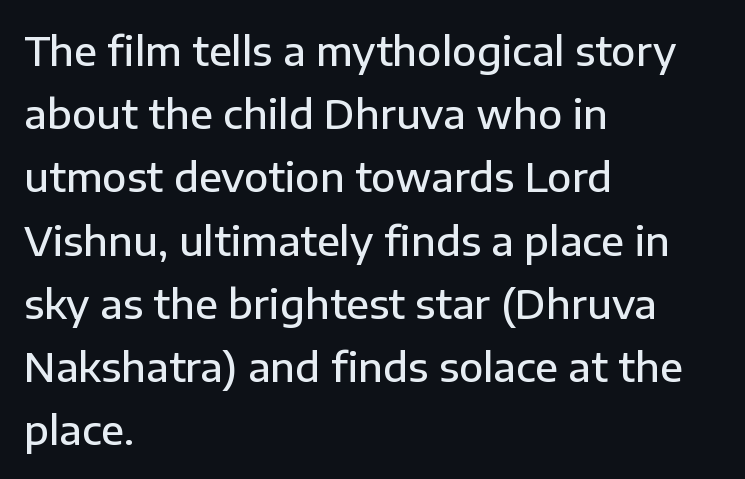
{"serif": "no", "italic": "no", "bold": "semi", "weight": "semibold", "width": "normal", "stroke_contrast": "low", "x_height": "medium", "monospaced": "no", "underline": "no", "align": "left", "line_spacing": "normal", "line_spacing_ratio": 1.58, "letter_spacing": "normal", "letter_spacing_em": 0.0, "glyph_px": 40}
